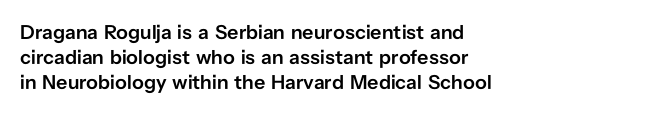
Q: Is the text bold? A: Semi-bold.
Q: Is the text italic (slanted)? A: No, it is upright.
Q: Is the text underlined? A: No.
Q: How is the paragraph aligned? A: Left-aligned.
Q: Is the spacing between letters normal or unusually wide? A: Normal.
Q: Is the spacing between lines tight, normal or loose? A: Normal.
